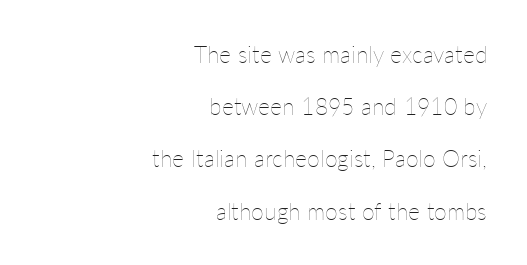
The image shows 23 px text type, upright; set right-aligned, loose line spacing (2.27x), normal letter spacing, not underlined.
